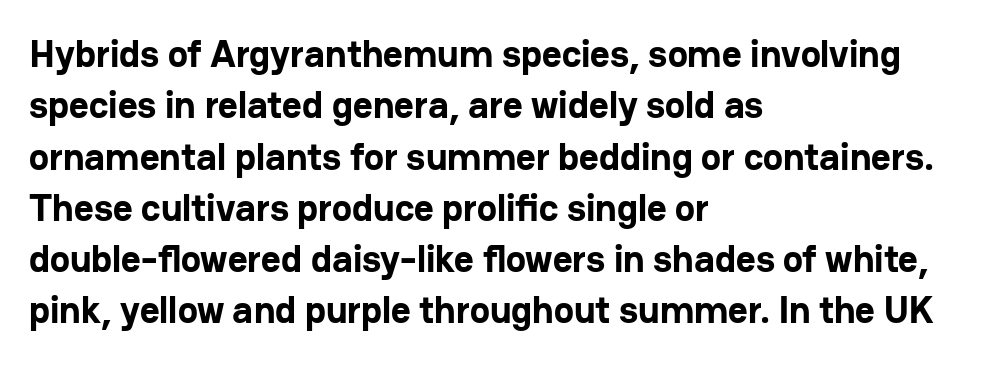
The image shows 38 px bold sans-serif type, upright; set left-aligned, normal line spacing (1.35x), normal letter spacing, not underlined; low stroke contrast and a medium x-height.
